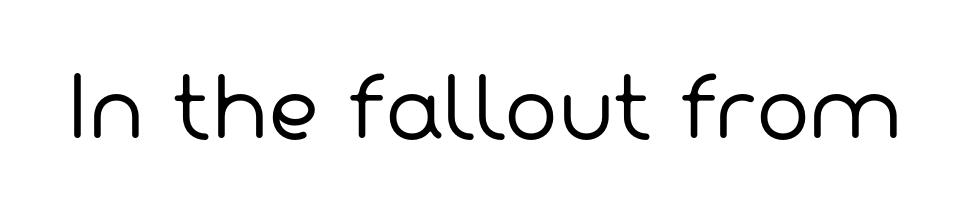
Q: Is the text bold? A: No.
Q: Is the typeface a serif or a sans-serif typeface? A: Sans-serif.
Q: Is the text underlined? A: No.
Q: Is the spacing between letters normal or unusually wide? A: Normal.
Q: Width (condensed, normal, or wide)? A: Normal.
Q: Stroke contrast? A: Low.
Q: x-height? A: Medium.
Q: Monospaced? A: No.
